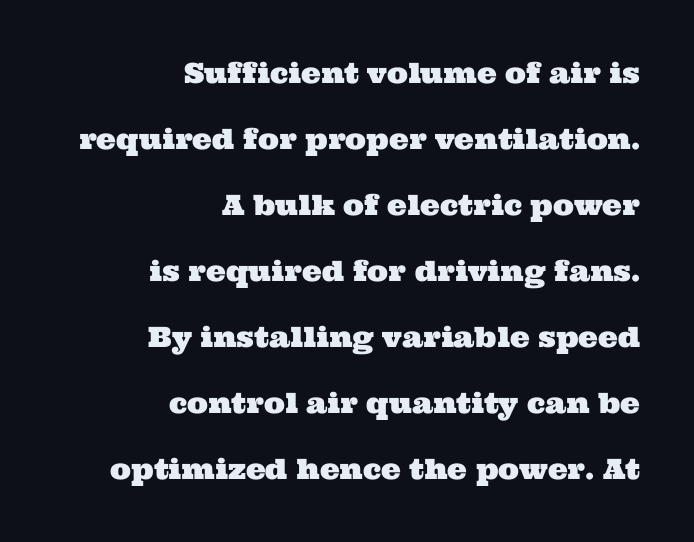
{"serif": "yes", "width": "wide", "stroke_contrast": "medium", "x_height": "medium", "monospaced": "no", "underline": "no", "align": "right", "line_spacing": "loose", "line_spacing_ratio": 2.36, "letter_spacing": "normal", "letter_spacing_em": 0.0, "glyph_px": 28}
